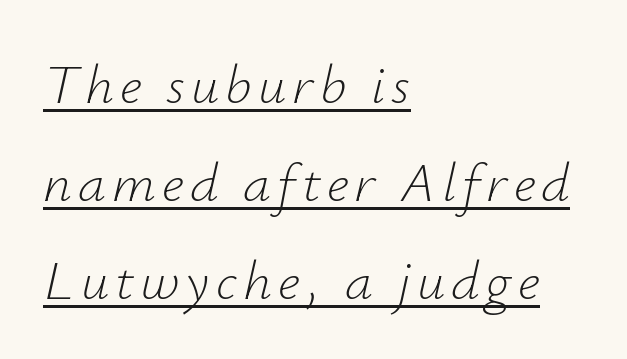
No letter is thick-stroked: the sample isn't bold. When letters slant like this, we call the style italic. Is this a fixed-width face? No — the glyphs have proportional, varying widths. Underline: present. The lines are quadded left.
